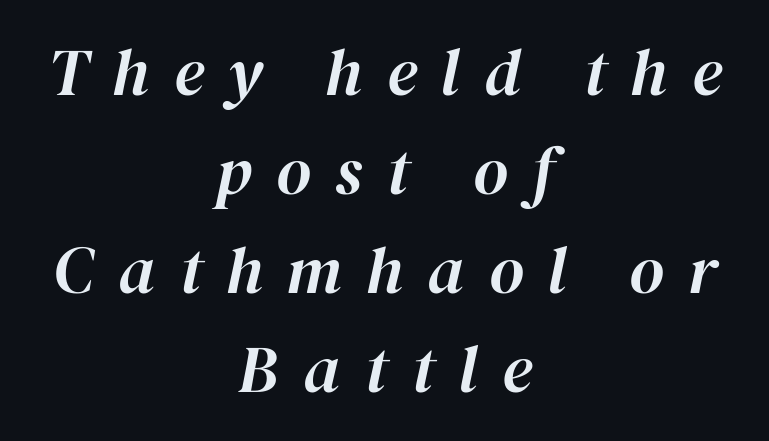
The image shows 67 px text type, italic (leaning right); set centered, normal line spacing (1.48x), unusually wide letter spacing (+0.36 em), not underlined; high stroke contrast and a medium x-height.
